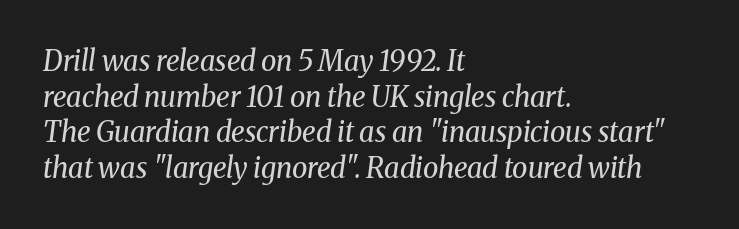
{"serif": "yes", "italic": "yes", "lean": "right", "slant_degrees": 8, "bold": "no", "weight": "regular", "width": "normal", "stroke_contrast": "medium", "x_height": "medium", "monospaced": "no", "underline": "no", "align": "left", "line_spacing": "normal", "line_spacing_ratio": 1.27, "letter_spacing": "normal", "letter_spacing_em": 0.0, "glyph_px": 28}
